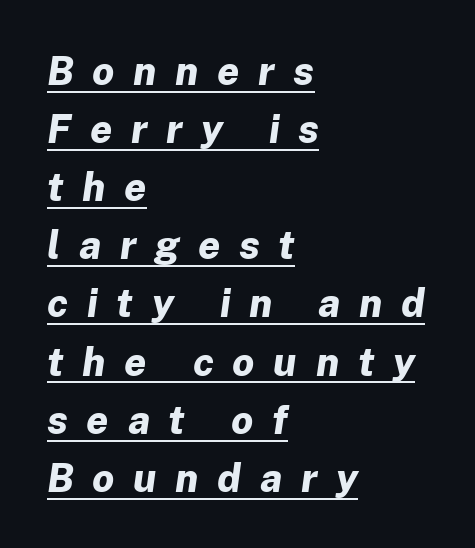
{"italic": "yes", "lean": "right", "slant_degrees": 8, "bold": "yes", "weight": "bold", "width": "normal", "stroke_contrast": "low", "x_height": "medium", "monospaced": "no", "underline": "yes", "align": "left", "line_spacing": "normal", "line_spacing_ratio": 1.49, "letter_spacing": "wide", "letter_spacing_em": 0.48, "glyph_px": 39}
